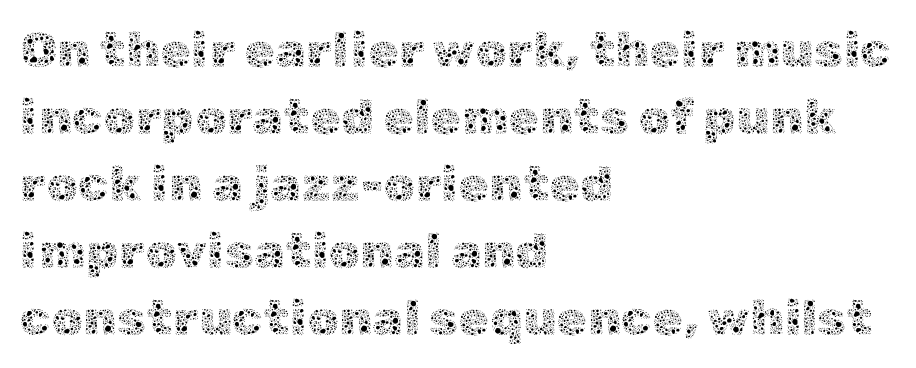
{"italic": "no", "bold": "no", "weight": "thin", "width": "normal", "x_height": "medium", "monospaced": "no", "underline": "no", "align": "left", "line_spacing": "normal", "line_spacing_ratio": 1.34, "letter_spacing": "normal", "letter_spacing_em": 0.0, "glyph_px": 50}
